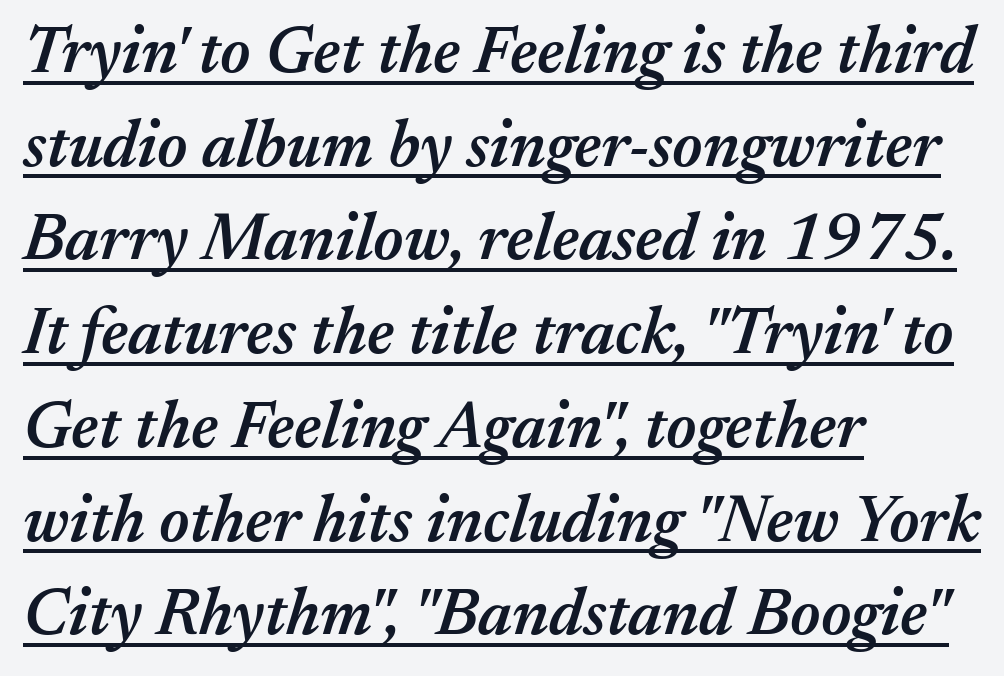
These lines keep a tight, regular rhythm from letter to letter. Is the block centered? No — it sits flush against the left margin. Compared with typical paragraphs, the rows here are spaced about the same. As a designer I'd log this as weight 600, semibold. Every word sits above its own underline. This sample has the flowing, uneven cadence of proportional lettering.
